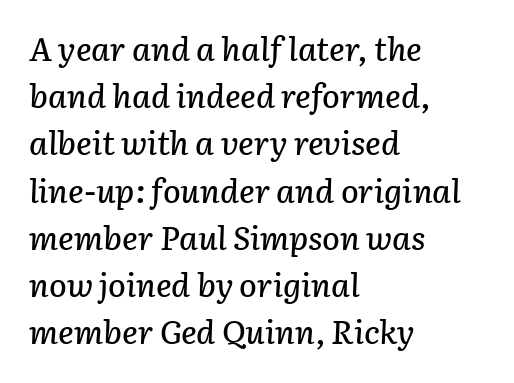
The image shows 33 px text type, italic (leaning right); set left-aligned, normal line spacing (1.43x), normal letter spacing, not underlined; low stroke contrast and a medium x-height.
